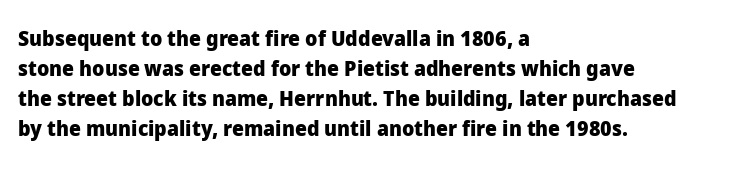
{"italic": "no", "bold": "yes", "underline": "no", "align": "left", "line_spacing": "normal", "line_spacing_ratio": 1.43, "letter_spacing": "normal", "letter_spacing_em": 0.0, "glyph_px": 21}
